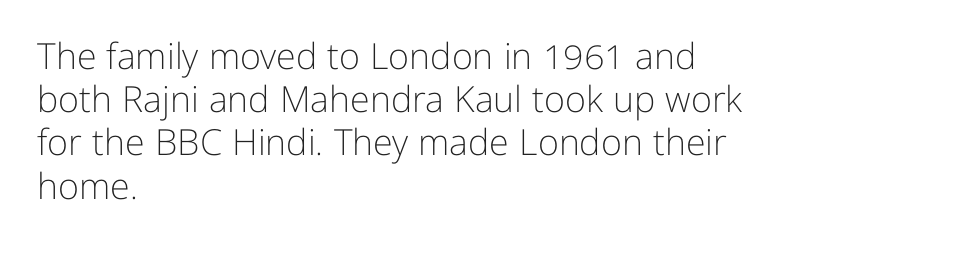
{"serif": "no", "italic": "no", "bold": "no", "weight": "light", "width": "normal", "stroke_contrast": "low", "x_height": "medium", "monospaced": "no", "underline": "no", "align": "left", "line_spacing_ratio": 1.2, "letter_spacing": "normal", "letter_spacing_em": 0.0, "glyph_px": 36}
